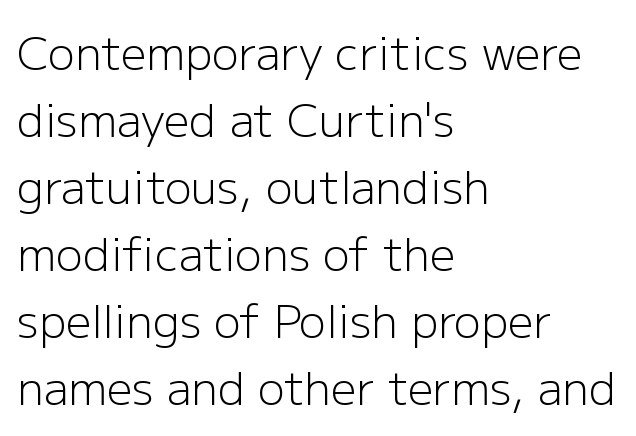
The image shows 45 px light sans-serif type, upright; set left-aligned, normal line spacing (1.49x), normal letter spacing, not underlined; low stroke contrast and a medium x-height.
